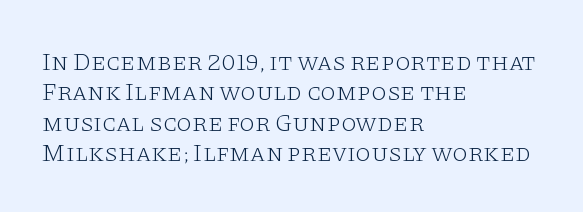
{"italic": "no", "bold": "no", "underline": "no", "align": "left", "line_spacing_ratio": 1.22, "letter_spacing": "normal", "letter_spacing_em": 0.0, "glyph_px": 25}
